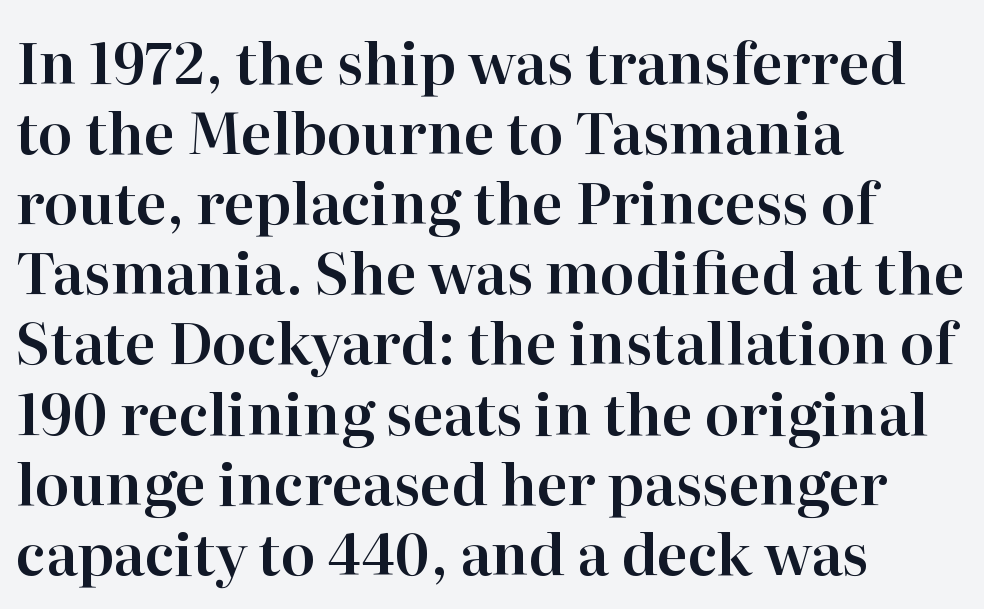
The image shows 57 px serif type, upright; set left-aligned, line spacing 1.23x, normal letter spacing, not underlined; high stroke contrast and a medium x-height.
